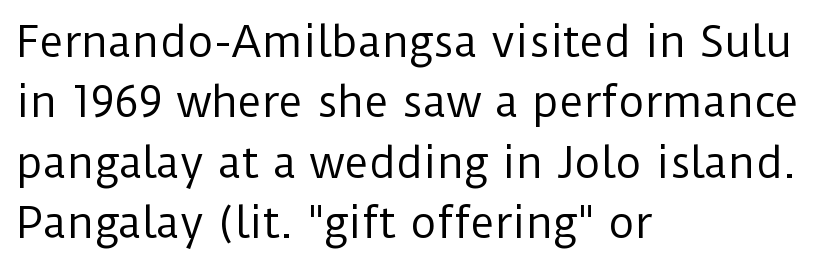
Vertical strokes here are truly vertical. Decoration check: the copy has no underline. The line-height multiplier appears to be the usual default. Each word holds together tightly as a unit, with standard inter-letter gaps.
